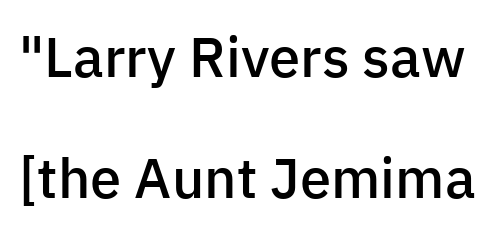
Honestly, the rows look like they've been pulled way apart. To sum up the face: it is a sans, with no serifs. The typesetting leans somewhat heavy: a semibold. Letter spacing: default.
